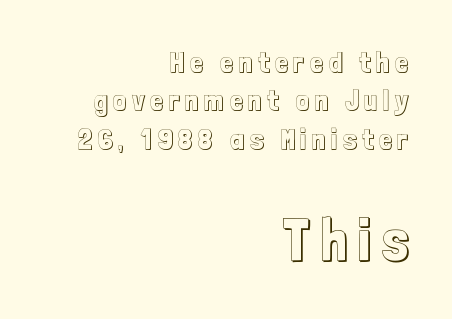
Does the bottom block carry the larger type? Yes, it does. Right-aligned paragraph, ragged on the left. Does extra space separate the letters? Yes, quite a lot of it. Nope, not italic — everything's standing straight.
